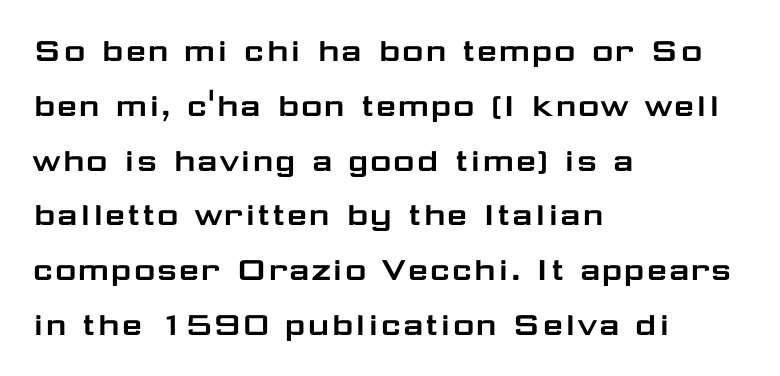
The image shows 37 px wide sans-serif type, upright; set left-aligned, normal line spacing (1.48x), normal letter spacing, not underlined; low stroke contrast and a medium x-height.
